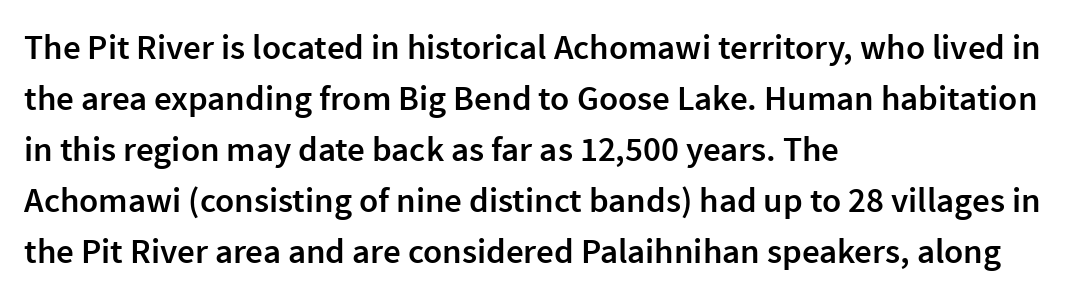
{"serif": "no", "italic": "no", "bold": "semi", "weight": "semibold", "width": "normal", "x_height": "medium", "monospaced": "no", "underline": "no", "align": "left", "line_spacing": "normal", "line_spacing_ratio": 1.46, "letter_spacing": "normal", "letter_spacing_em": 0.0, "glyph_px": 35}
